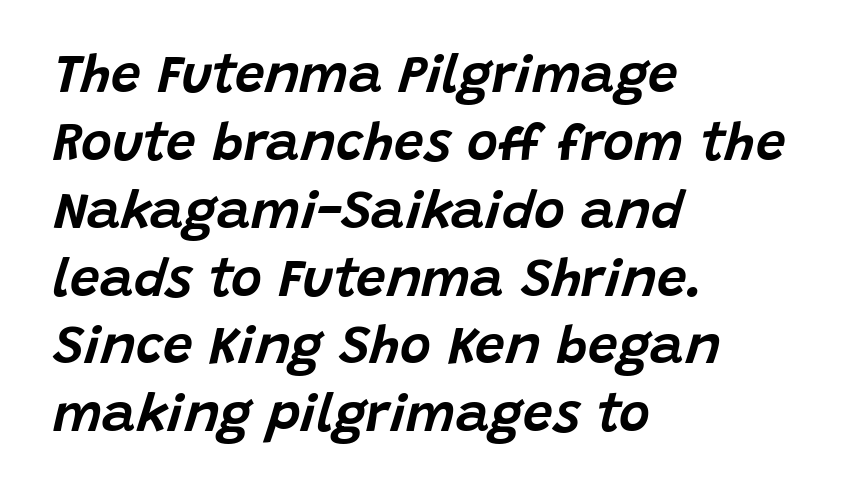
The rows are spaced the way most documents space them. The lettering tilts uniformly, giving the passage an italic look. The face used here is proportionally spaced, like ordinary book or web type. Check the space under the baseline: it is left empty. Observe the ordinary spacing: letters are neighbours, not strangers. The rag falls on the right side of this text block.
